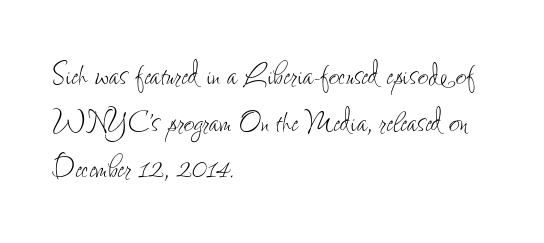
Q: Is the text bold? A: No.
Q: Is the text italic (slanted)? A: Yes.
Q: Is the text underlined? A: No.
Q: How is the paragraph aligned? A: Left-aligned.
Q: Is the spacing between letters normal or unusually wide? A: Normal.
Q: Is the spacing between lines tight, normal or loose? A: Normal.
Q: Width (condensed, normal, or wide)? A: Condensed.
Q: Stroke contrast? A: Low.
Q: x-height? A: Small.
Q: Monospaced? A: No.
